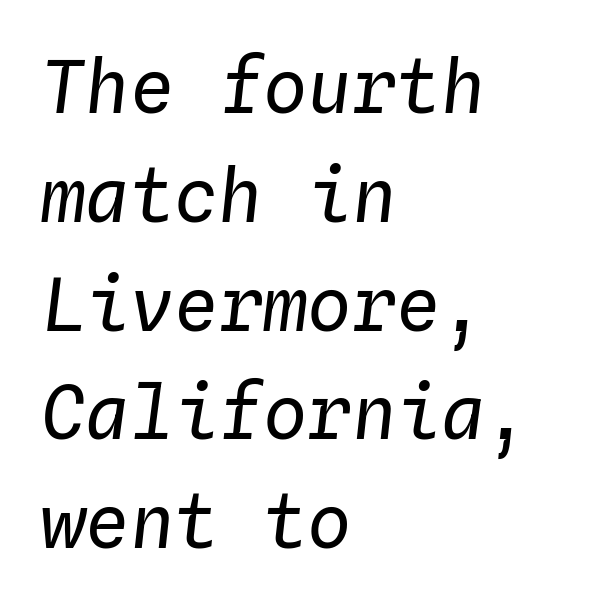
{"italic": "yes", "lean": "right", "slant_degrees": 4, "bold": "no", "weight": "regular", "width": "normal", "stroke_contrast": "low", "x_height": "medium", "monospaced": "yes", "underline": "no", "align": "left", "line_spacing": "normal", "line_spacing_ratio": 1.47, "letter_spacing": "normal", "letter_spacing_em": 0.0, "glyph_px": 74}
